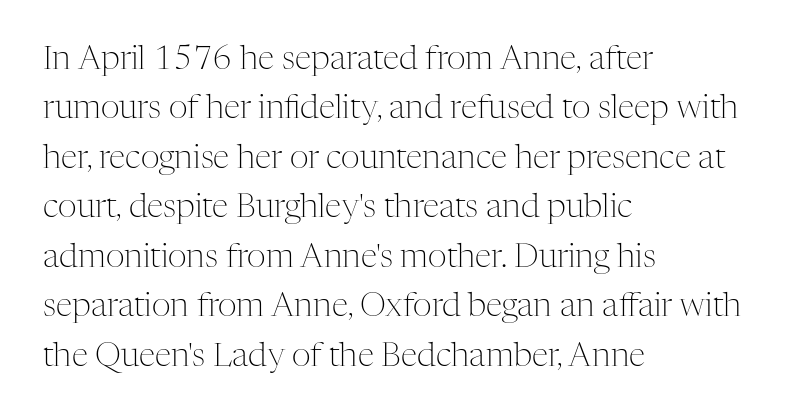
Is there much room between lines? A standard amount, neither cramped nor airy. Horizontal alignment here is leftward, the default for most running prose. The rendering keeps characters at their native spacing. This rendering employs a face with finishing strokes, i.e., a serif. Unbolded letterforms with no extra heft. The rendering uses natural spacing where letterforms have individual widths.
